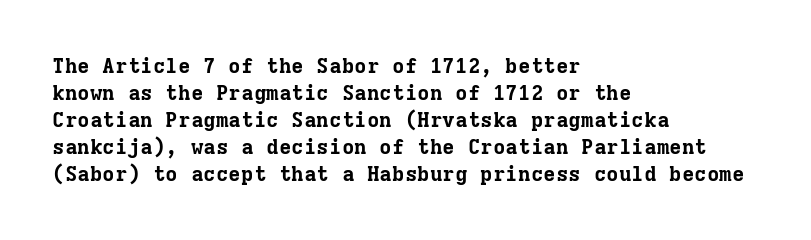
{"italic": "no", "bold": "yes", "underline": "no", "align": "left", "line_spacing": "normal", "line_spacing_ratio": 1.29, "letter_spacing": "normal", "letter_spacing_em": 0.0, "glyph_px": 21}
